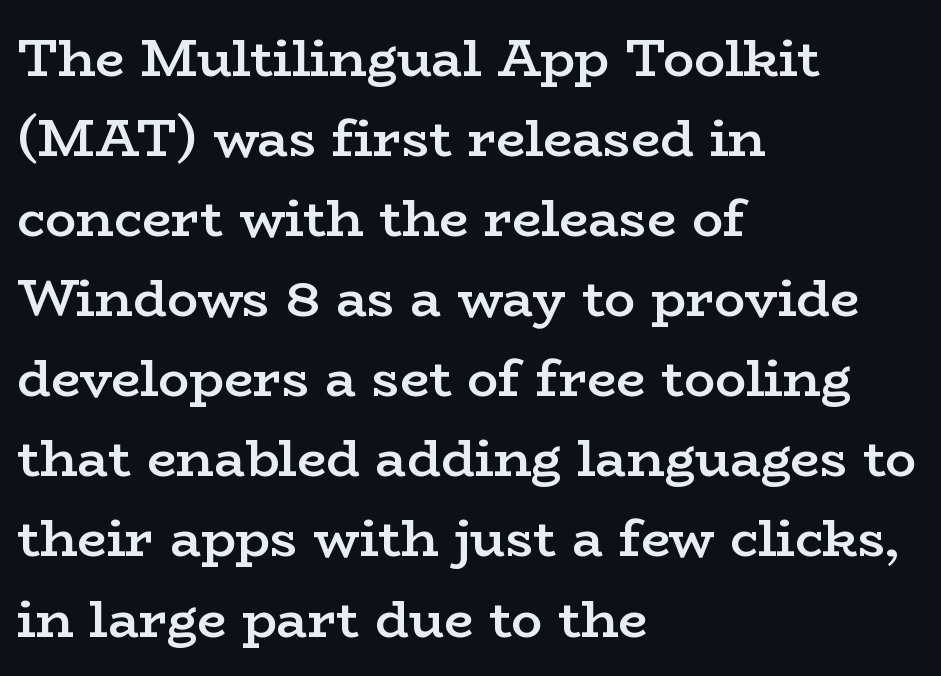
{"serif": "yes", "italic": "no", "bold": "semi", "weight": "semibold", "width": "wide", "stroke_contrast": "low", "x_height": "medium", "monospaced": "no", "underline": "no", "align": "left", "line_spacing": "normal", "line_spacing_ratio": 1.54, "letter_spacing": "normal", "letter_spacing_em": 0.0, "glyph_px": 52}
